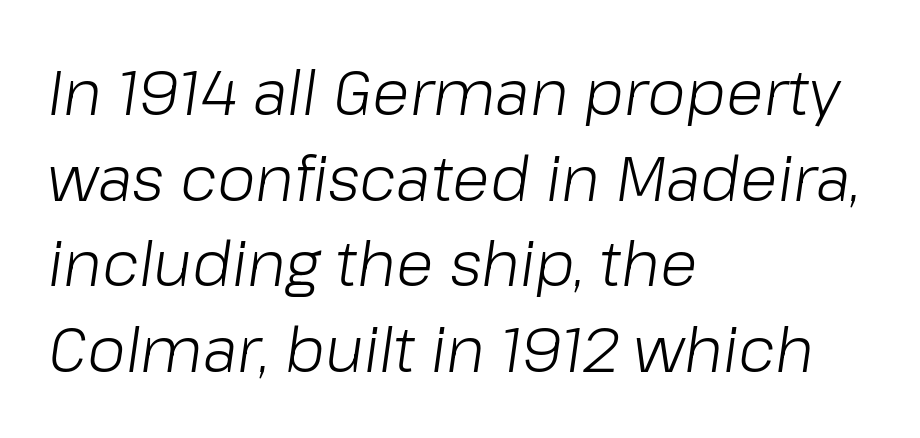
Tracking value appears to be zero — textbook default spacing. Alignment: flush left. The glyphs look as if they've been sheared to an angle. Honestly, there is no underline to notice here at all. The font sits on the lighter half of the weight spectrum, regular included.
